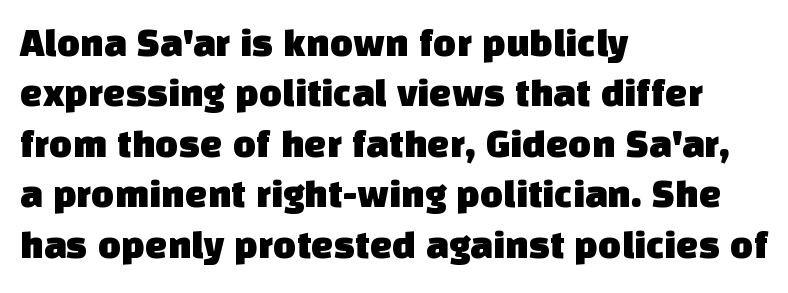
Default kerning and tracking; the words read as compact shapes. Quick note: underline off. Visually the block forms a straight wall on the left and a jagged coastline on the right. The rendering uses natural spacing where letterforms have individual widths.
